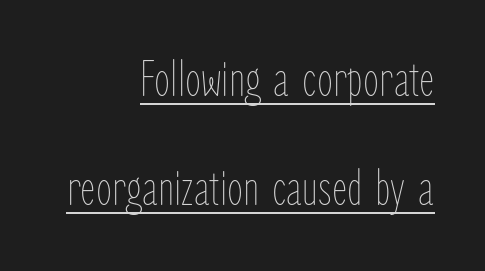
Q: Is the text bold? A: No.
Q: Is the text italic (slanted)? A: No, it is upright.
Q: Is the text underlined? A: Yes.
Q: How is the paragraph aligned? A: Right-aligned.
Q: Is the spacing between letters normal or unusually wide? A: Normal.
Q: Is the spacing between lines tight, normal or loose? A: Loose.
Q: Width (condensed, normal, or wide)? A: Condensed.
Q: Stroke contrast? A: Low.
Q: x-height? A: Medium.
Q: Monospaced? A: No.
